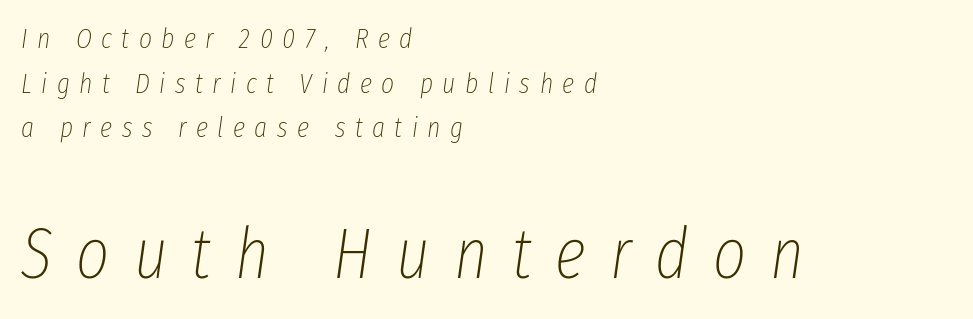
The image shows 71 px thin, condensed type, italic (leaning right); set left-aligned, normal line spacing (1.59x), unusually wide letter spacing (+0.34 em), not underlined; the second (bottom) block is 2.54x larger; low stroke contrast and a medium x-height.
